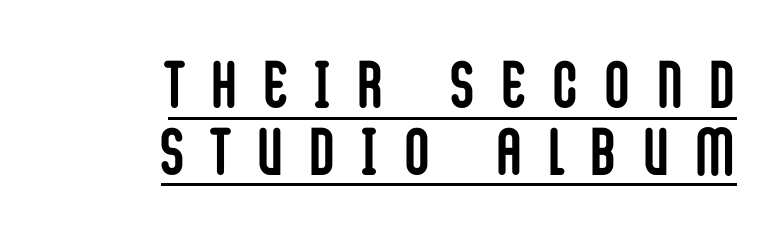
{"serif": "no", "italic": "no", "bold": "yes", "weight": "semibold", "width": "condensed", "stroke_contrast": "low", "x_height": "large", "monospaced": "no", "underline": "yes", "align": "right", "line_spacing": "tight", "line_spacing_ratio": 1.01, "letter_spacing": "wide", "letter_spacing_em": 0.43, "glyph_px": 66}
